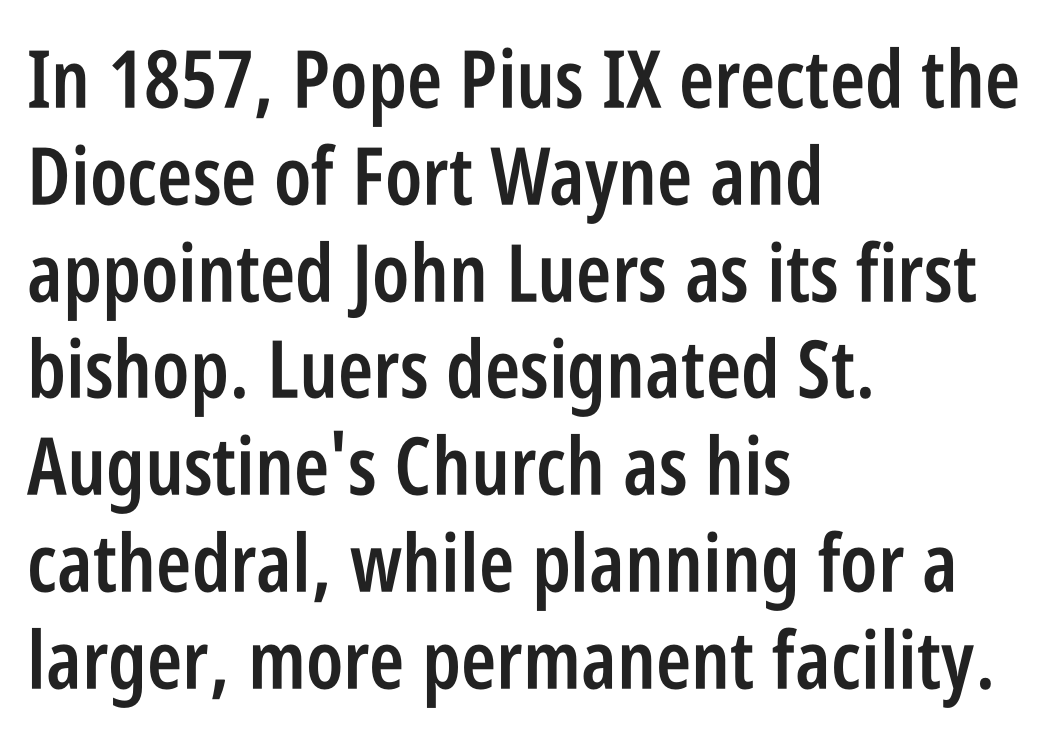
These lines are set flush left with a ragged right edge. The font family rendered here belongs to the sans-serif group. Plain, unruled lines of type. Here the designer chose a conventional face with non-uniform glyph widths. These lines were composed using upright roman letters.
